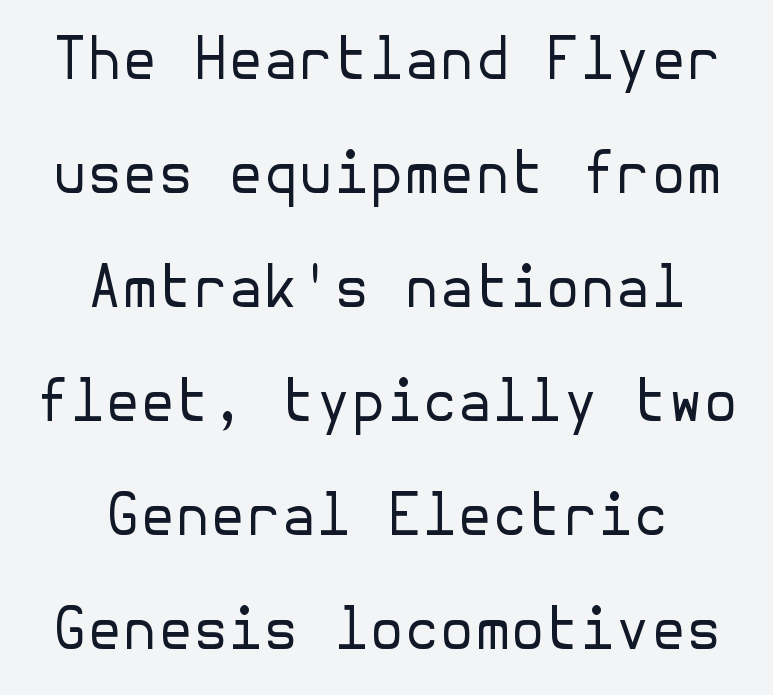
The image shows 57 px regular-weight sans-serif type, upright; set centered, loose line spacing (2.0x), normal letter spacing, not underlined; low stroke contrast and a medium x-height.
